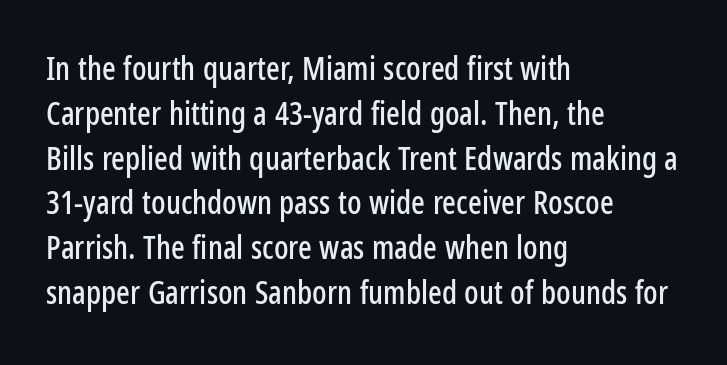
{"serif": "no", "italic": "no", "width": "condensed", "stroke_contrast": "low", "x_height": "medium", "monospaced": "no", "underline": "no", "align": "left", "line_spacing": "normal", "line_spacing_ratio": 1.4, "letter_spacing": "normal", "letter_spacing_em": 0.0, "glyph_px": 32}
